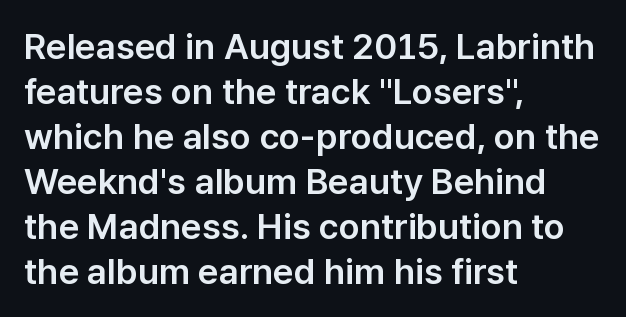
These lines keep a tight, regular rhythm from letter to letter. These lines sit exactly where default settings would place them. The text was rendered using a sans face with plain stroke endings. The font's upright variant was chosen for this text. Is this a fixed-width face? No — the glyphs have proportional, varying widths. The paragraph has a hard left edge and a soft right edge.
